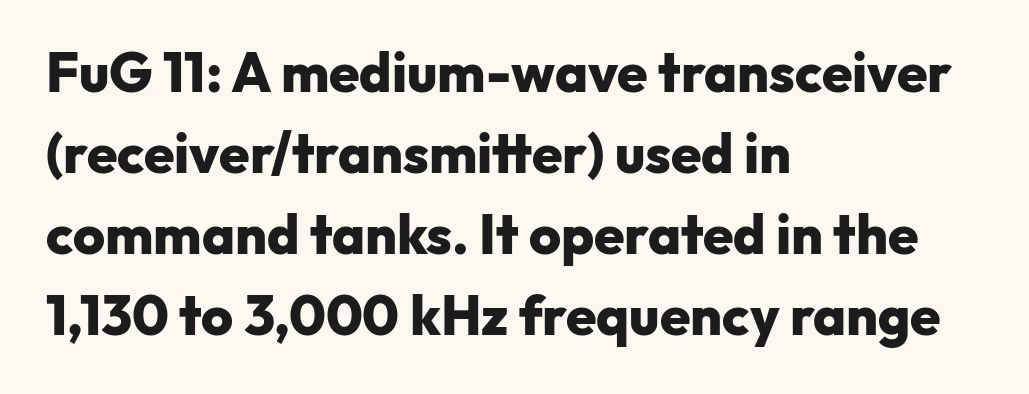
The paragraph shown leans on its left margin. Posture: upright roman. Honestly, there is no underline to notice here at all. The letters carry no serifs — their stems end cleanly without finishing strokes. The vertical gap from one line to the next is medium. Each letter keeps its own natural width here, so spacing adapts to shape.
